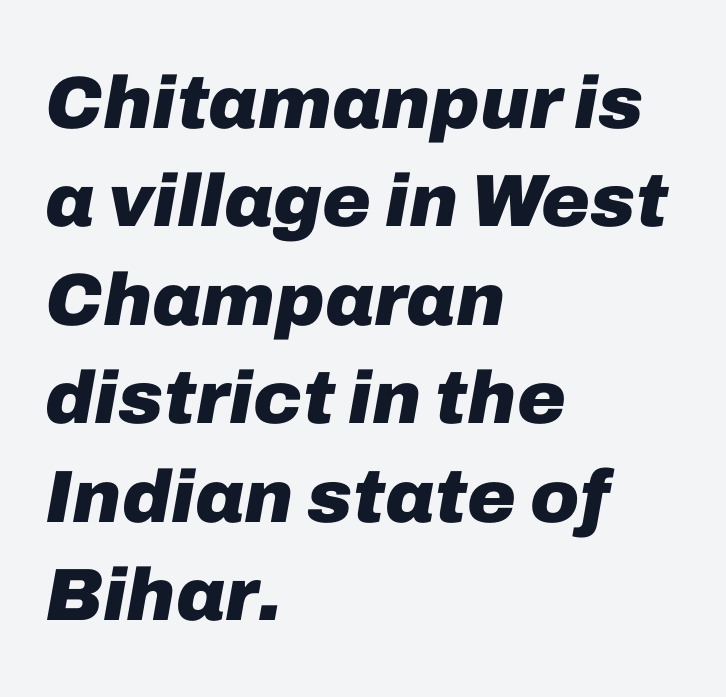
{"italic": "yes", "lean": "right", "slant_degrees": 10, "bold": "yes", "weight": "heavy", "width": "normal", "stroke_contrast": "low", "x_height": "medium", "monospaced": "no", "underline": "no", "align": "left", "line_spacing": "normal", "line_spacing_ratio": 1.33, "letter_spacing": "normal", "letter_spacing_em": 0.0, "glyph_px": 74}
